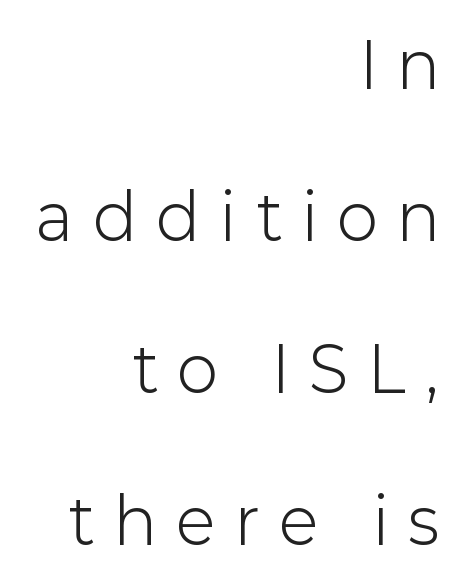
Between one letter and the next there's a generous, obvious gap. If you drew a line through each stem, it would be perfectly vertical. Note: no serifs on the glyphs. This sample trades compactness for vertical openness between lines. Glance below the letters and you will spot only blank space. The font sits on the lighter half of the weight spectrum, regular included.
